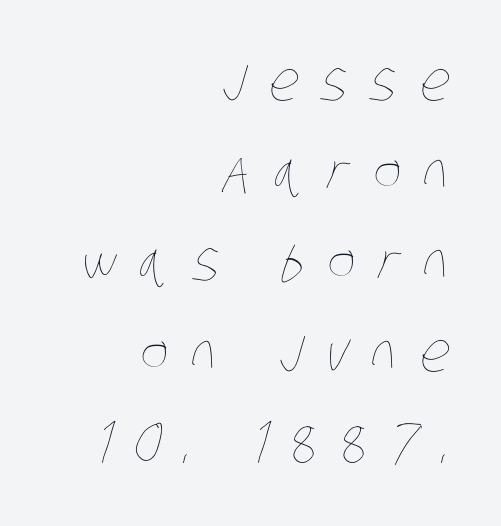
The image shows 54 px thin, condensed type; set right-aligned, normal line spacing (1.67x), unusually wide letter spacing (+0.42 em), not underlined; low stroke contrast and a large x-height.
